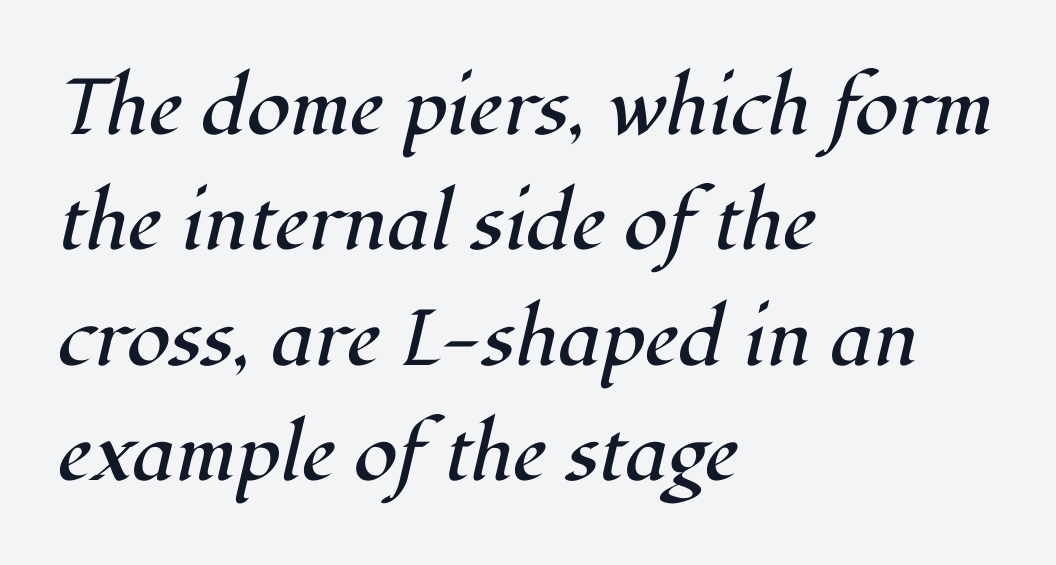
The image shows 79 px regular-weight serif type, italic (leaning right); set left-aligned, normal line spacing (1.46x), normal letter spacing, not underlined; high stroke contrast and a medium x-height.
